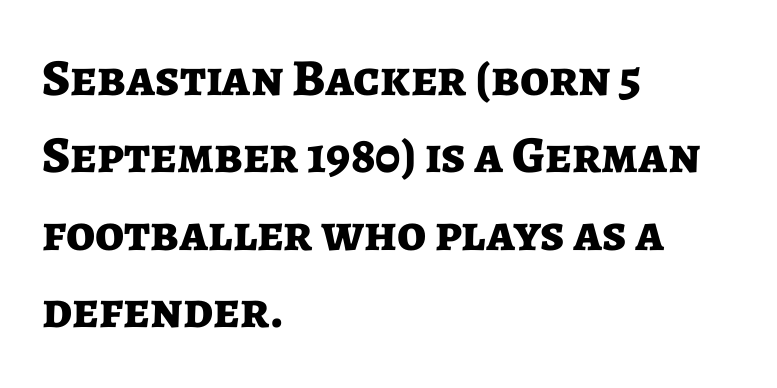
Reading down the block, your eye returns to a fixed left position each line. These lines are rendered in a variable-pitch font. Weight: bold. Short note: letters normally spaced.
